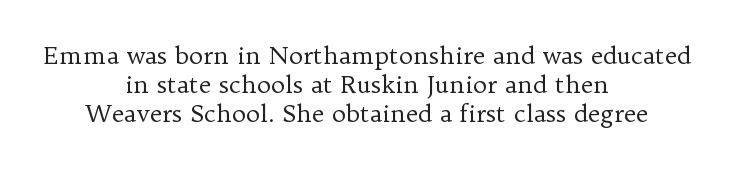
{"italic": "no", "bold": "no", "underline": "no", "align": "center", "line_spacing_ratio": 1.2, "letter_spacing": "normal", "letter_spacing_em": 0.0, "glyph_px": 24}
